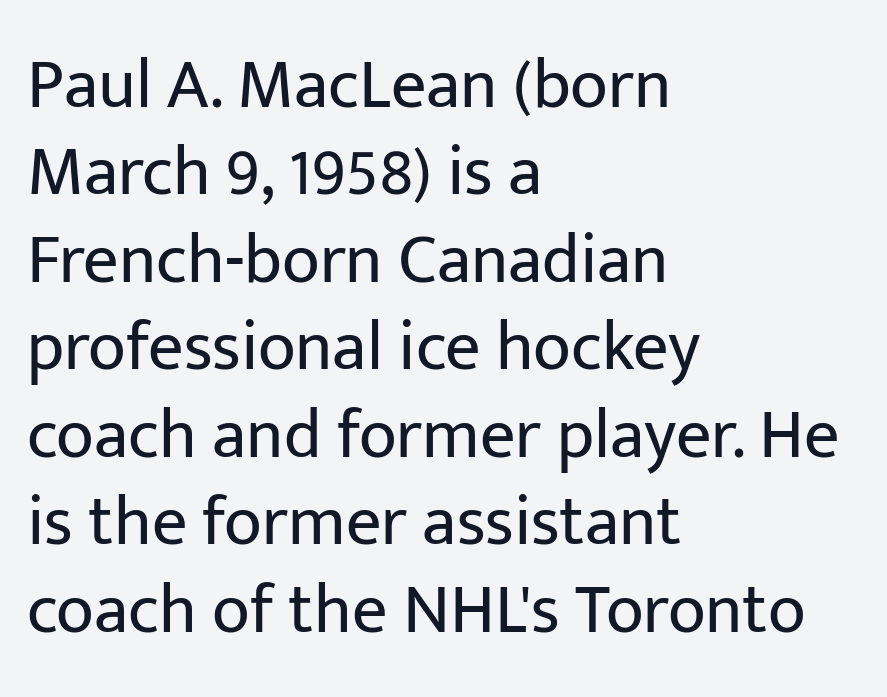
{"serif": "no", "italic": "no", "bold": "no", "weight": "regular", "width": "normal", "stroke_contrast": "low", "x_height": "medium", "monospaced": "no", "underline": "no", "align": "left", "line_spacing": "normal", "line_spacing_ratio": 1.25, "letter_spacing": "normal", "letter_spacing_em": 0.0, "glyph_px": 70}
